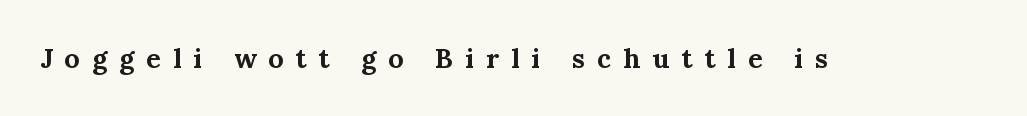
Display-style spreading of the glyphs; the letterfit is very open. Characters remain perfectly vertical along every line. Look at the stroke-to-counter ratio: heavy, a bold. Type without underlining.
